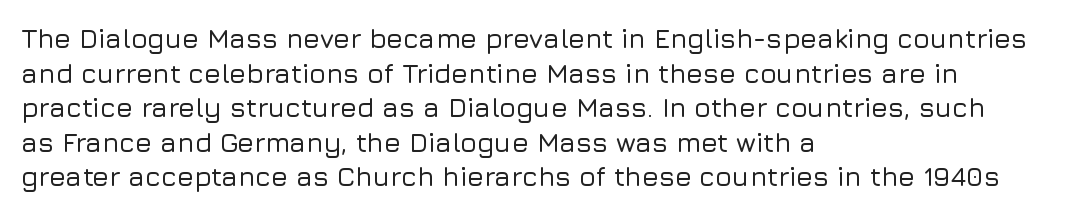
Q: Is the text italic (slanted)? A: No, it is upright.
Q: Is the text underlined? A: No.
Q: How is the paragraph aligned? A: Left-aligned.
Q: Is the spacing between letters normal or unusually wide? A: Normal.
Q: Is the spacing between lines tight, normal or loose? A: Normal.
